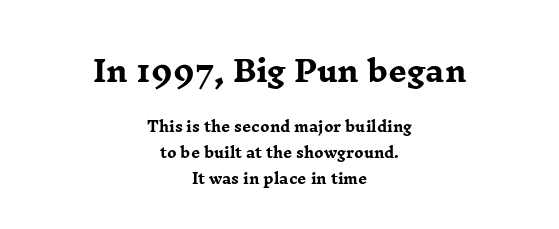
{"serif": "yes", "italic": "no", "bold": "yes", "weight": "heavy", "width": "wide", "stroke_contrast": "low", "x_height": "medium", "monospaced": "no", "underline": "no", "align": "center", "line_spacing_ratio": 1.83, "letter_spacing": "normal", "letter_spacing_em": 0.0, "larger_block": "first", "size_ratio": 2.07, "glyph_px": 29}
